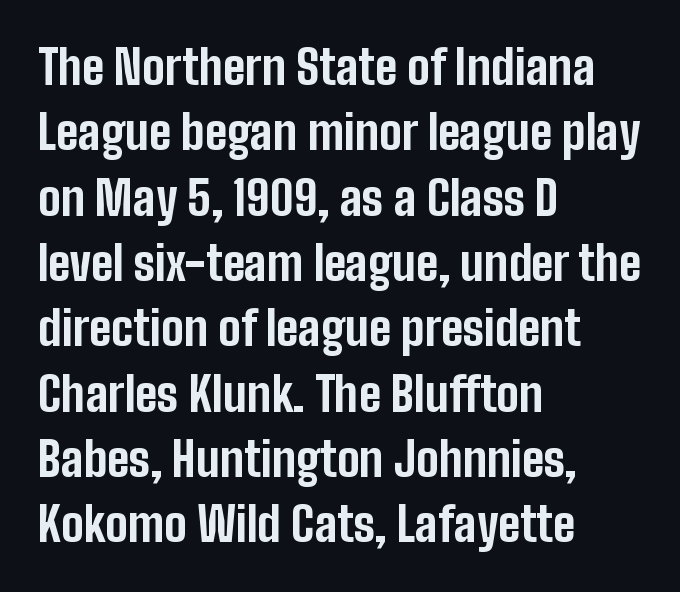
The image shows 47 px bold, condensed sans-serif type, upright; set left-aligned, normal line spacing (1.39x), normal letter spacing, not underlined; low stroke contrast and a medium x-height.
